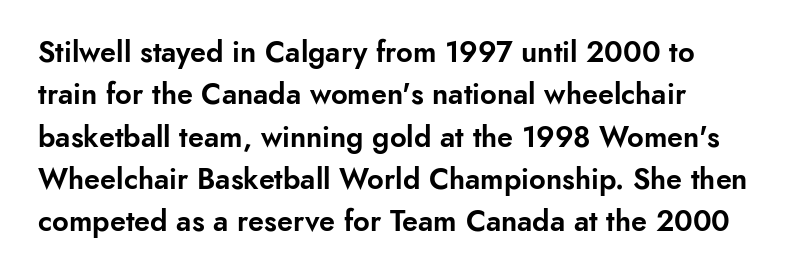
{"serif": "no", "italic": "no", "width": "normal", "stroke_contrast": "low", "x_height": "small", "monospaced": "no", "underline": "no", "align": "left", "line_spacing": "normal", "line_spacing_ratio": 1.46, "letter_spacing": "normal", "letter_spacing_em": 0.0, "glyph_px": 29}
